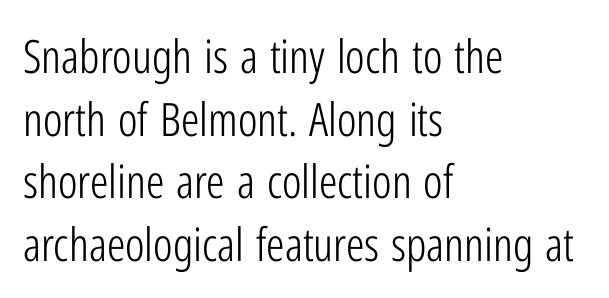
Q: Is the text bold? A: No.
Q: Is the text italic (slanted)? A: No, it is upright.
Q: Is the typeface a serif or a sans-serif typeface? A: Sans-serif.
Q: Is the text underlined? A: No.
Q: How is the paragraph aligned? A: Left-aligned.
Q: Is the spacing between letters normal or unusually wide? A: Normal.
Q: Is the spacing between lines tight, normal or loose? A: Normal.
Q: Width (condensed, normal, or wide)? A: Condensed.
Q: Stroke contrast? A: Low.
Q: x-height? A: Medium.
Q: Monospaced? A: No.
